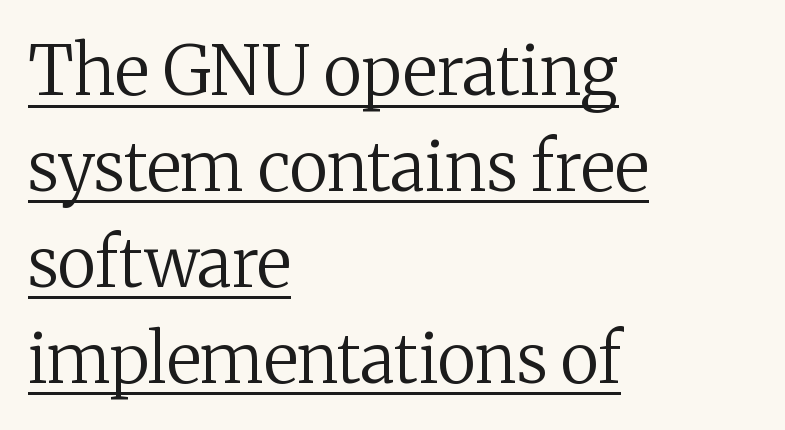
{"serif": "yes", "italic": "no", "bold": "no", "weight": "regular", "width": "normal", "stroke_contrast": "medium", "x_height": "medium", "monospaced": "no", "underline": "yes", "align": "left", "line_spacing": "normal", "line_spacing_ratio": 1.41, "letter_spacing": "normal", "letter_spacing_em": 0.0, "glyph_px": 68}
